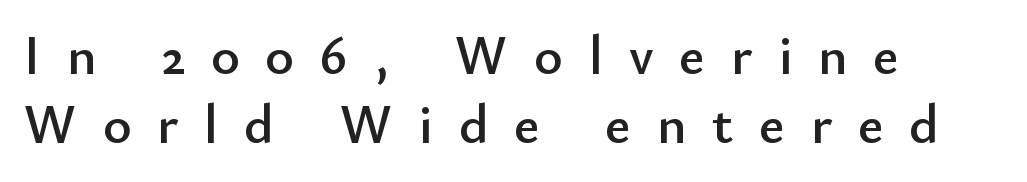
{"serif": "no", "italic": "no", "width": "normal", "stroke_contrast": "low", "x_height": "small", "monospaced": "no", "underline": "no", "align": "left", "line_spacing": "normal", "line_spacing_ratio": 1.25, "letter_spacing": "wide", "letter_spacing_em": 0.47, "glyph_px": 55}
